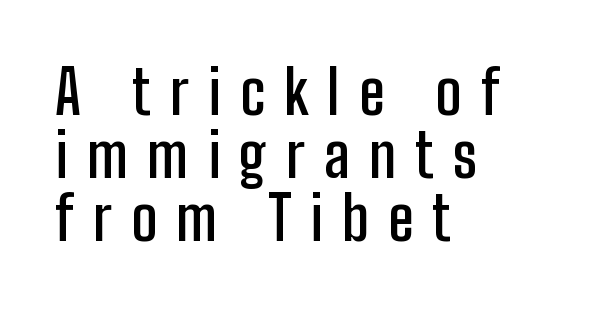
The image shows 60 px semibold, condensed sans-serif type, upright; set left-aligned, tight line spacing (1.05x), unusually wide letter spacing (+0.32 em), not underlined; low stroke contrast and a medium x-height.
